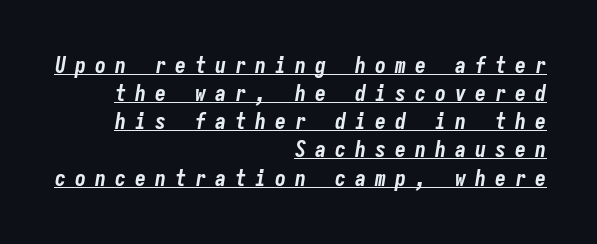
{"italic": "yes", "lean": "right", "slant_degrees": 9, "bold": "yes", "underline": "yes", "align": "right", "line_spacing": "normal", "line_spacing_ratio": 1.28, "letter_spacing": "wide", "letter_spacing_em": 0.41, "glyph_px": 22}
